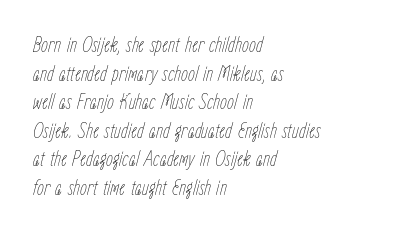
{"italic": "yes", "lean": "right", "slant_degrees": 15, "bold": "no", "underline": "no", "align": "left", "line_spacing": "normal", "line_spacing_ratio": 1.3, "letter_spacing": "normal", "letter_spacing_em": 0.0, "glyph_px": 22}
